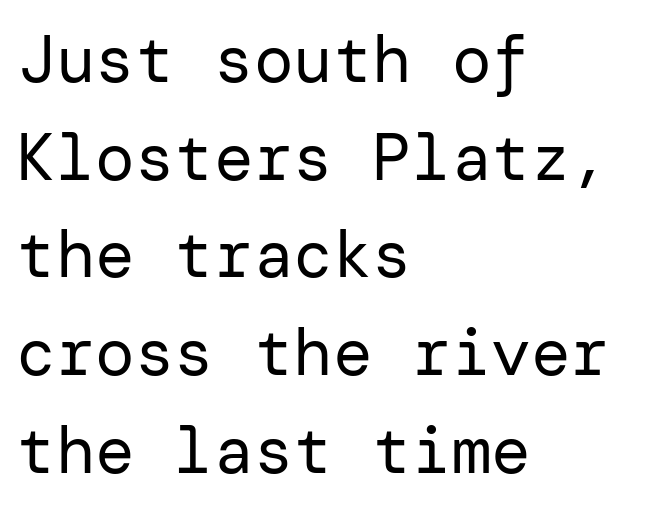
{"serif": "no", "italic": "no", "bold": "no", "weight": "regular", "width": "normal", "stroke_contrast": "low", "x_height": "medium", "underline": "no", "align": "left", "line_spacing": "normal", "line_spacing_ratio": 1.48, "letter_spacing": "normal", "letter_spacing_em": 0.0, "glyph_px": 66}
